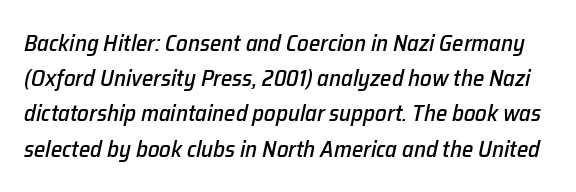
{"italic": "yes", "lean": "right", "slant_degrees": 12, "underline": "no", "line_spacing": "normal", "line_spacing_ratio": 1.53, "letter_spacing": "normal", "letter_spacing_em": 0.0, "glyph_px": 23}
